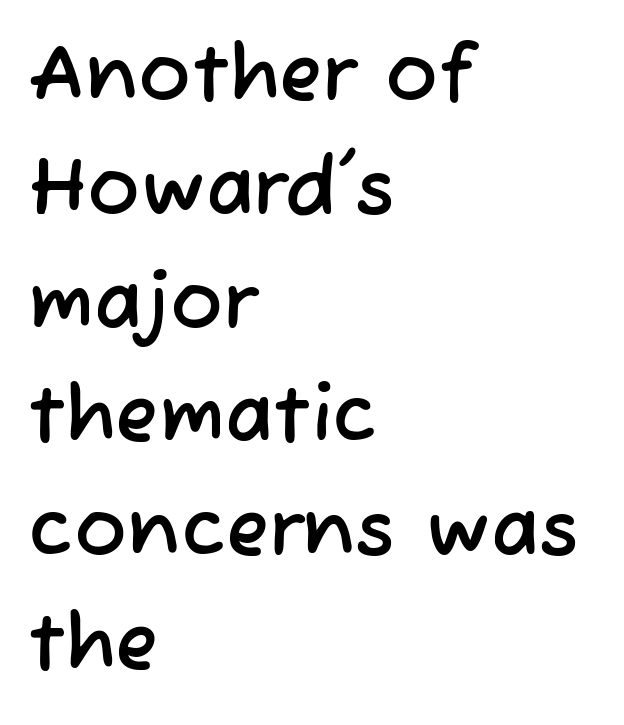
The image shows 79 px sans-serif type; set left-aligned, normal line spacing (1.44x), normal letter spacing, not underlined; low stroke contrast and a medium x-height.
